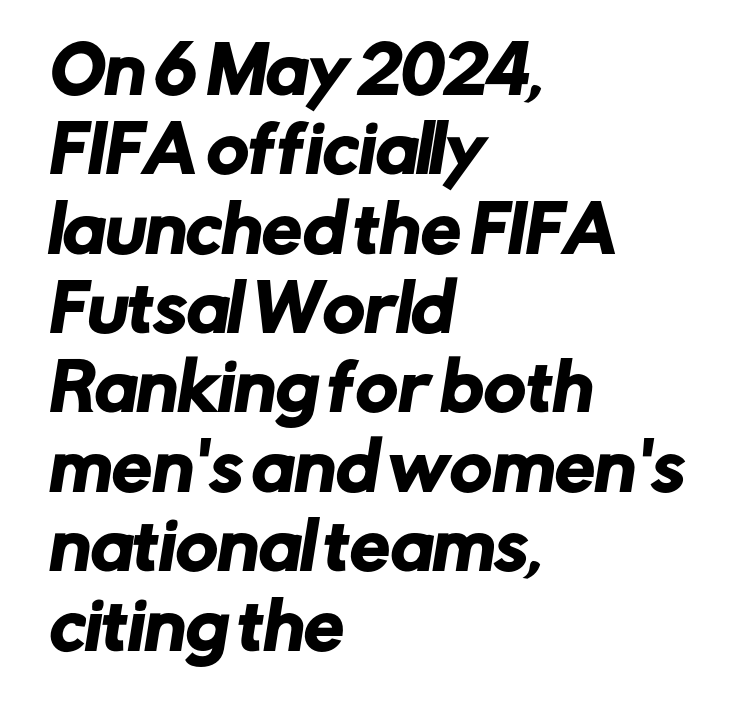
Each letter's strokes conclude bluntly, with no projecting serifs. Each line starts at the same left margin while the right side varies. These lines are rendered in a variable-pitch font. The letters sit at their default tracking, neither squeezed nor spread. Anything drawn beneath the words? Only blank space.
